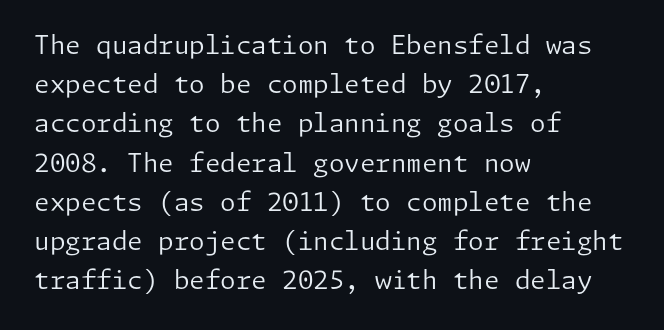
Is this a heavy cut? Hardly; it is regular or lighter. In CSS terms this would be text-align: left. Words appear dense and cohesive because spacing is normal. The gap between lines stays unmarked. Reading down the column, the eye jumps a familiar distance to each next line. This is roman type, the default non-slanted kind.
